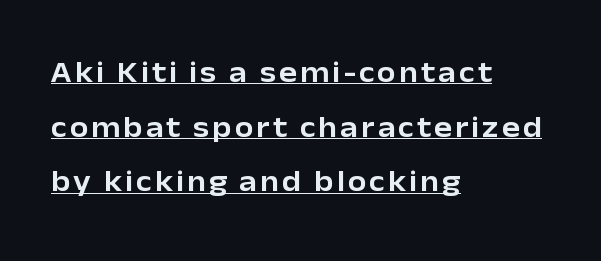
The image shows 30 px sans-serif type, upright; set left-aligned, line spacing 1.82x, underlined; low stroke contrast and a medium x-height.
